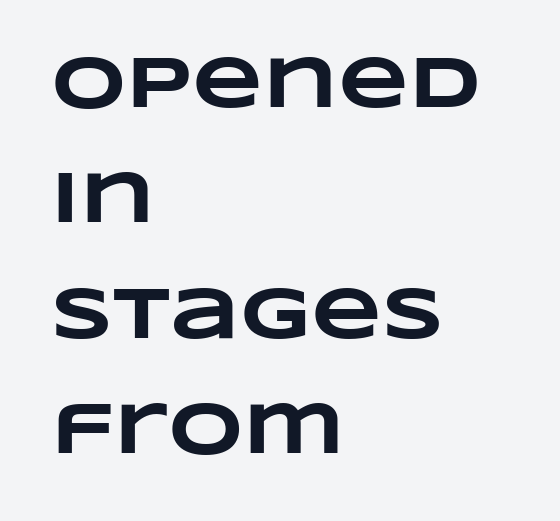
The rendering keeps characters at their native spacing. Think of a printed novel: that variable character pitch is what you see here. Students, observe: this is what conventionally led text looks like. The baseline area is clear.
